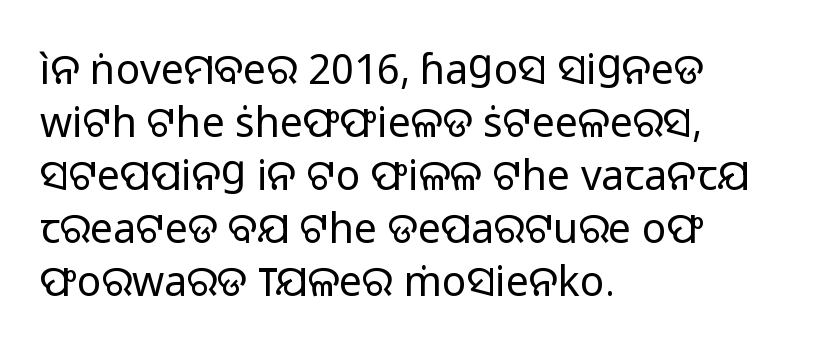
The image shows 41 px regular-weight sans-serif type, upright; set left-aligned, normal line spacing (1.29x), normal letter spacing, not underlined; low stroke contrast and a medium x-height.
